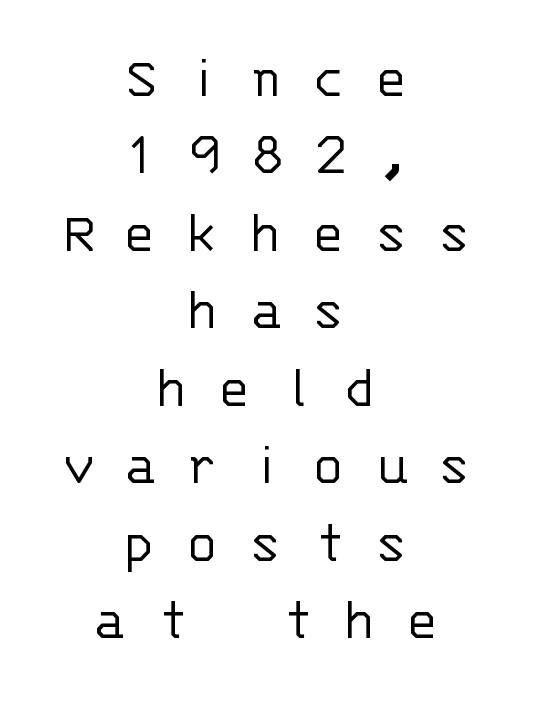
The image shows 61 px light sans-serif type, upright, monospaced; set centered, normal line spacing (1.27x), unusually wide letter spacing (+0.49 em), not underlined; low stroke contrast and a large x-height.
